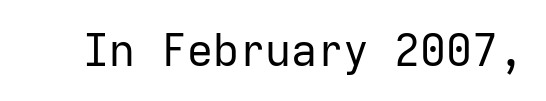
{"serif": "no", "italic": "no", "bold": "no", "weight": "regular", "width": "normal", "stroke_contrast": "low", "x_height": "medium", "monospaced": "yes", "underline": "no", "letter_spacing": "normal", "letter_spacing_em": 0.0, "glyph_px": 45}
